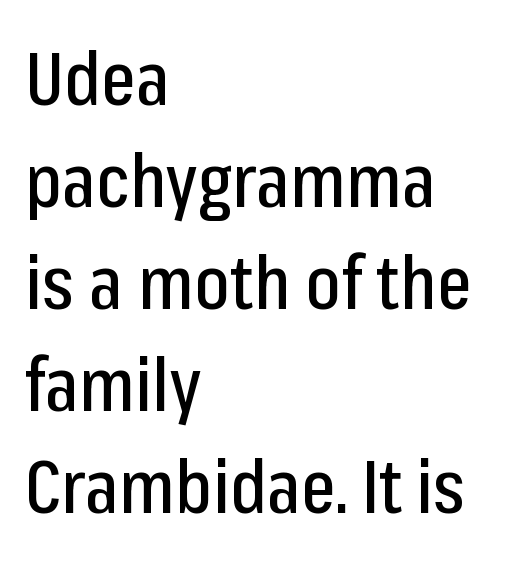
The horizontal fit of the characters is conventional and even. If you drew a line through each stem, it would be perfectly vertical. Normally led — the rows are evenly, conventionally spaced. The passage shown is typed in a proportional face where columns would drift.
